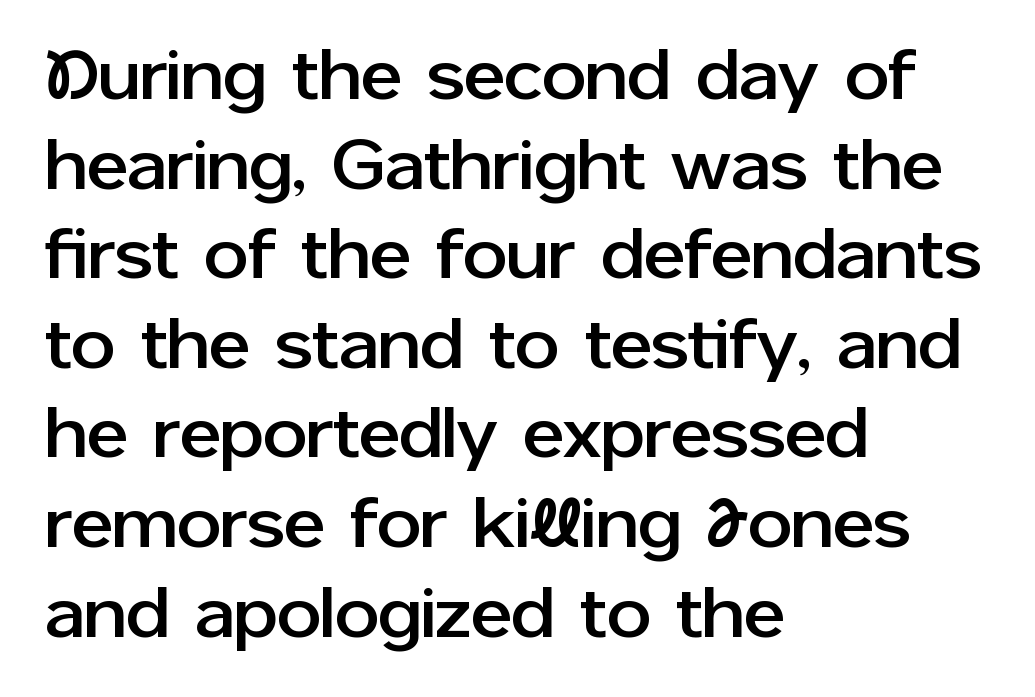
{"serif": "no", "italic": "no", "width": "normal", "stroke_contrast": "low", "x_height": "medium", "monospaced": "no", "underline": "no", "align": "left", "line_spacing": "normal", "line_spacing_ratio": 1.28, "letter_spacing": "normal", "letter_spacing_em": 0.0, "glyph_px": 70}
